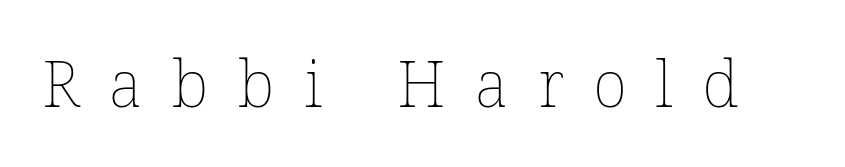
Q: Is the text bold? A: No.
Q: Is the text italic (slanted)? A: No, it is upright.
Q: Is the text underlined? A: No.
Q: Is the spacing between letters normal or unusually wide? A: Unusually wide.
Q: Width (condensed, normal, or wide)? A: Normal.
Q: Stroke contrast? A: Low.
Q: x-height? A: Medium.
Q: Monospaced? A: No.
